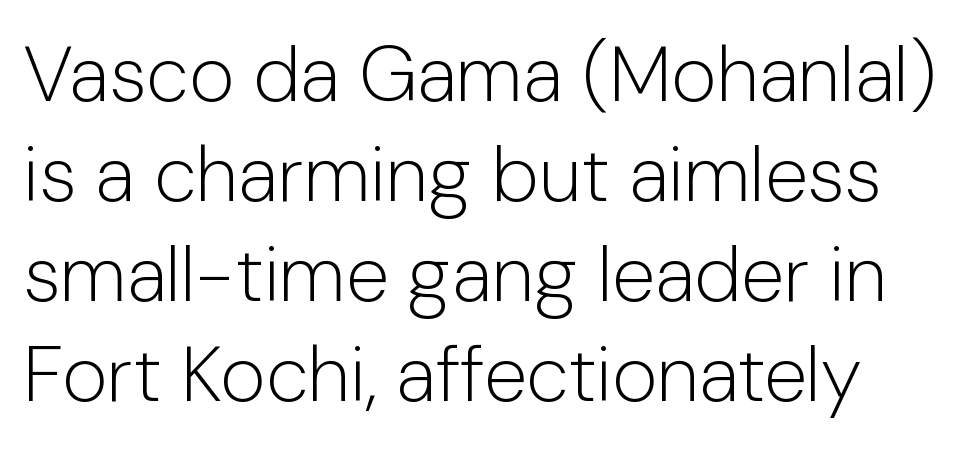
The passage shown has conventional tracking throughout. This sample uses a sans-serif face. The weight would be labelled regular, book, light, or lighter still. The letters advance in unequal steps, a hallmark of proportional type. The leading is moderate, giving the passage an even texture. Tall strokes in this sample are plumb rather than angled.
